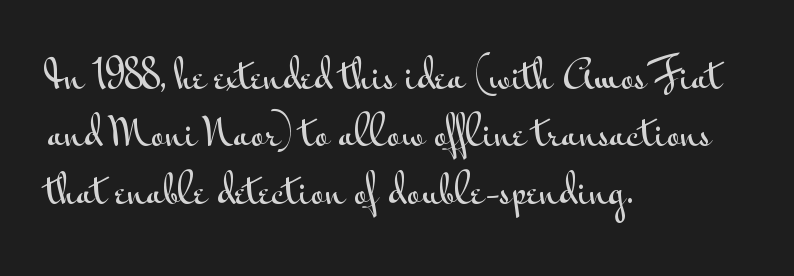
{"serif": "no", "width": "wide", "stroke_contrast": "medium", "x_height": "small", "monospaced": "no", "underline": "no", "align": "left", "line_spacing": "normal", "line_spacing_ratio": 1.51, "letter_spacing": "normal", "letter_spacing_em": 0.0, "glyph_px": 38}
